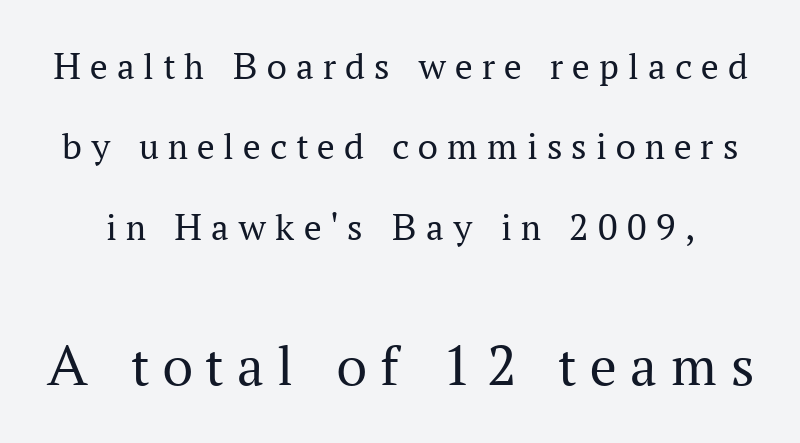
The image shows 59 px regular-weight serif type, upright; set loose line spacing (2.06x), unusually wide letter spacing (+0.24 em), not underlined; the second (bottom) block is 1.51x larger; medium stroke contrast and a medium x-height.
